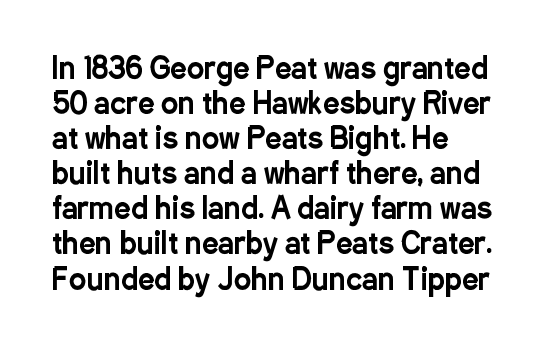
The image shows 29 px condensed sans-serif type, upright; set left-aligned, line spacing 1.21x, normal letter spacing, not underlined; low stroke contrast and a medium x-height.
